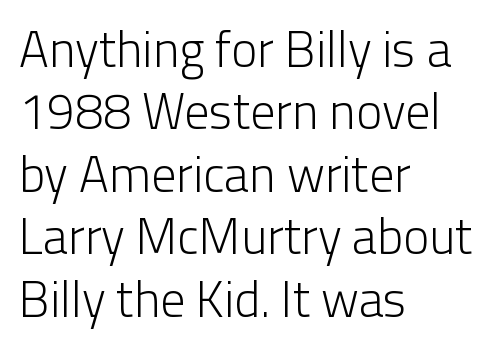
{"serif": "no", "italic": "no", "bold": "no", "weight": "light", "width": "normal", "stroke_contrast": "low", "x_height": "medium", "monospaced": "no", "underline": "no", "align": "left", "line_spacing": "normal", "line_spacing_ratio": 1.25, "letter_spacing": "normal", "letter_spacing_em": 0.0, "glyph_px": 50}
